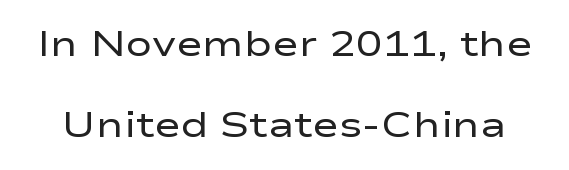
Q: Is the text bold? A: No.
Q: Is the text italic (slanted)? A: No, it is upright.
Q: Is the typeface a serif or a sans-serif typeface? A: Sans-serif.
Q: Is the text underlined? A: No.
Q: Is the spacing between letters normal or unusually wide? A: Normal.
Q: Is the spacing between lines tight, normal or loose? A: Loose.
Q: Width (condensed, normal, or wide)? A: Wide.
Q: Stroke contrast? A: Low.
Q: x-height? A: Medium.
Q: Monospaced? A: No.
